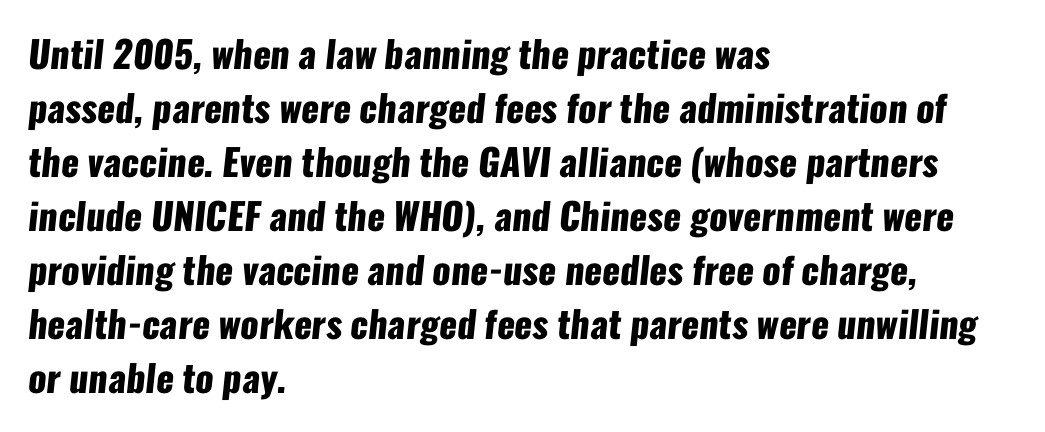
{"serif": "no", "bold": "yes", "weight": "heavy", "width": "condensed", "stroke_contrast": "low", "x_height": "medium", "monospaced": "no", "underline": "no", "align": "left", "line_spacing": "normal", "line_spacing_ratio": 1.46, "letter_spacing": "normal", "letter_spacing_em": 0.0, "glyph_px": 37}
